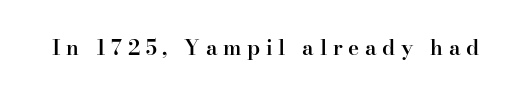
The image shows 21 px text type, upright; set unusually wide letter spacing (+0.27 em), not underlined.
